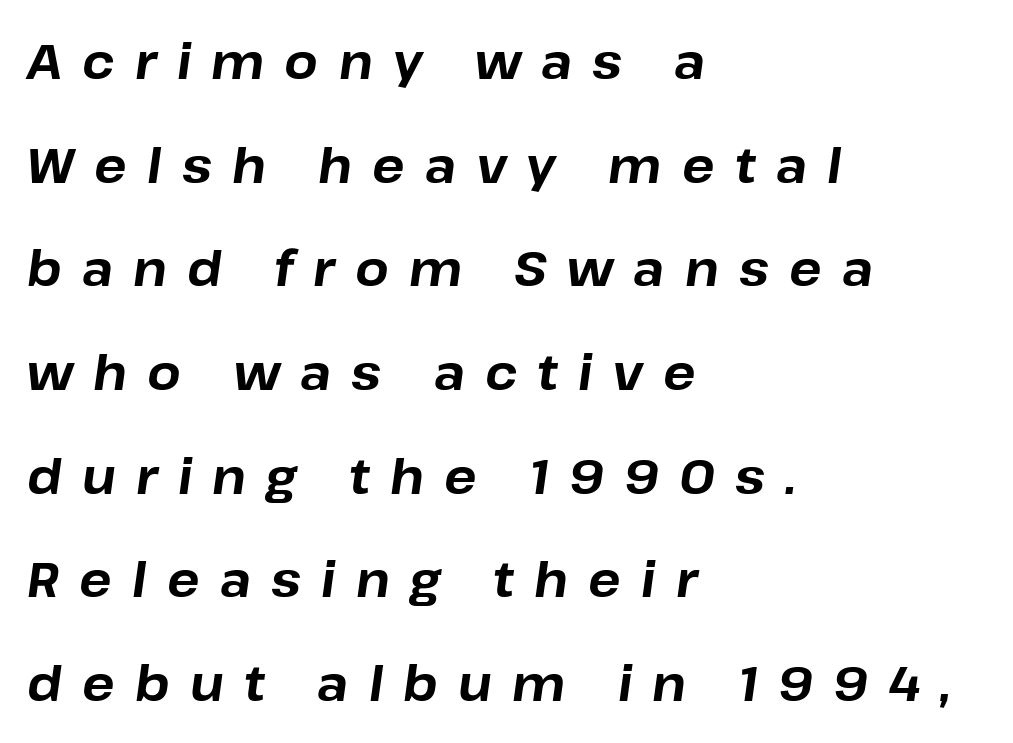
The image shows 48 px bold type, italic (leaning right); set left-aligned, loose line spacing (2.16x), unusually wide letter spacing (+0.42 em), not underlined; low stroke contrast and a medium x-height.
